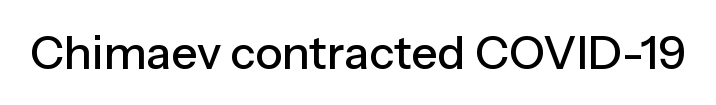
Nope, not italic — everything's standing straight. There is no visible air inserted between adjacent glyphs. A typesetter would label this face a sans. This rendering features lettering with no underline.
